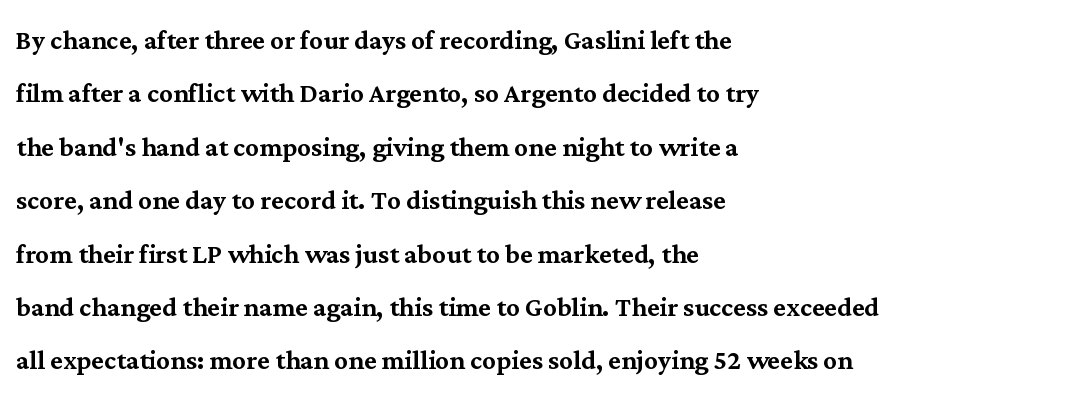
Q: Is the text italic (slanted)? A: No, it is upright.
Q: Is the typeface a serif or a sans-serif typeface? A: Serif.
Q: Is the text underlined? A: No.
Q: How is the paragraph aligned? A: Left-aligned.
Q: Is the spacing between letters normal or unusually wide? A: Normal.
Q: Is the spacing between lines tight, normal or loose? A: Normal.
Q: Width (condensed, normal, or wide)? A: Normal.
Q: Stroke contrast? A: Medium.
Q: x-height? A: Medium.
Q: Monospaced? A: No.
